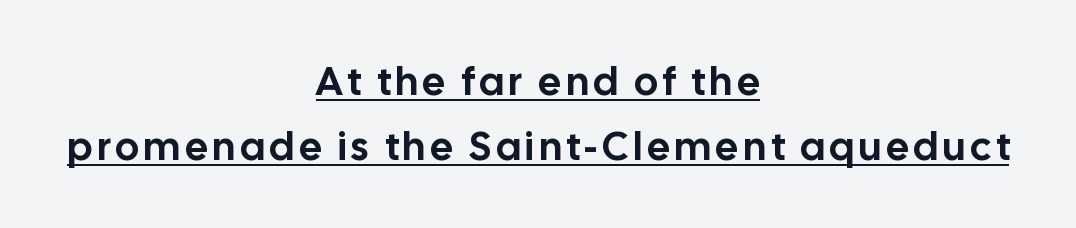
{"serif": "no", "italic": "no", "width": "normal", "stroke_contrast": "low", "x_height": "medium", "monospaced": "no", "underline": "yes", "align": "center", "line_spacing": "normal", "line_spacing_ratio": 1.63, "glyph_px": 40}
